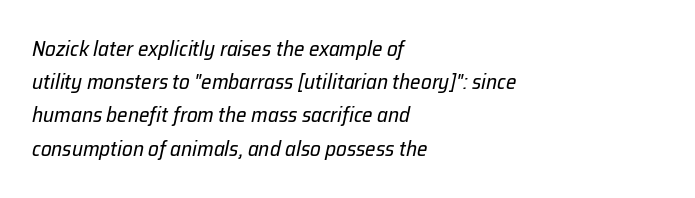
Q: Is the text bold? A: No.
Q: Is the text italic (slanted)? A: Yes, it leans right by about 12 degrees.
Q: Is the text underlined? A: No.
Q: How is the paragraph aligned? A: Left-aligned.
Q: Is the spacing between letters normal or unusually wide? A: Normal.
Q: Is the spacing between lines tight, normal or loose? A: Normal.
